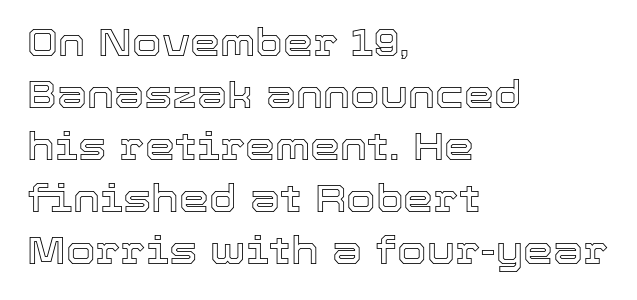
The letters stand upright; this is a roman face. Layout note: lines flush left. Line spacing here is normal. The type is set solid horizontally, with unmodified tracking. Unmarked baselines from the first word to the last. Note the varied advance widths — an 'i' is clearly narrower than an 'm'.
